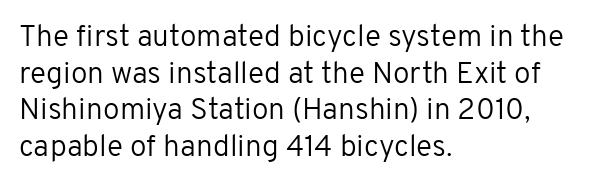
{"serif": "no", "italic": "no", "bold": "no", "weight": "regular", "width": "normal", "stroke_contrast": "low", "x_height": "medium", "monospaced": "no", "underline": "no", "align": "left", "line_spacing_ratio": 1.22, "letter_spacing": "normal", "letter_spacing_em": 0.0, "glyph_px": 30}
